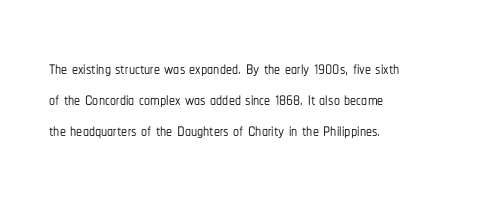
Q: Is the text italic (slanted)? A: No, it is upright.
Q: Is the text underlined? A: No.
Q: How is the paragraph aligned? A: Left-aligned.
Q: Is the spacing between letters normal or unusually wide? A: Normal.
Q: Is the spacing between lines tight, normal or loose? A: Normal.
